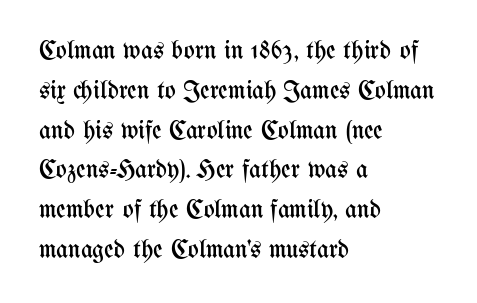
Q: Is the text bold? A: No.
Q: Is the text italic (slanted)? A: No, it is upright.
Q: Is the text underlined? A: No.
Q: How is the paragraph aligned? A: Left-aligned.
Q: Is the spacing between letters normal or unusually wide? A: Normal.
Q: Is the spacing between lines tight, normal or loose? A: Normal.
